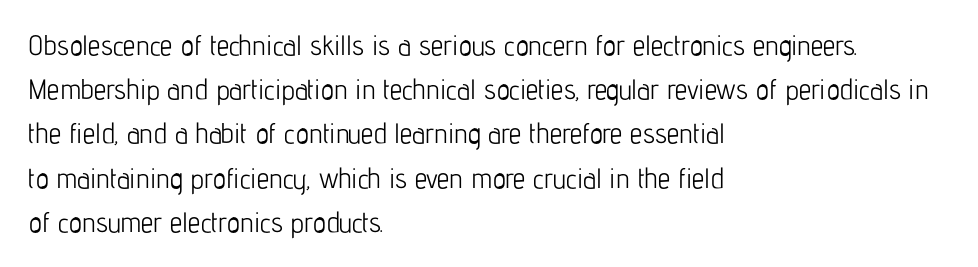
{"serif": "no", "italic": "no", "bold": "no", "weight": "light", "width": "condensed", "stroke_contrast": "low", "x_height": "medium", "monospaced": "no", "underline": "no", "align": "left", "line_spacing": "normal", "line_spacing_ratio": 1.58, "letter_spacing": "normal", "letter_spacing_em": 0.0, "glyph_px": 28}
